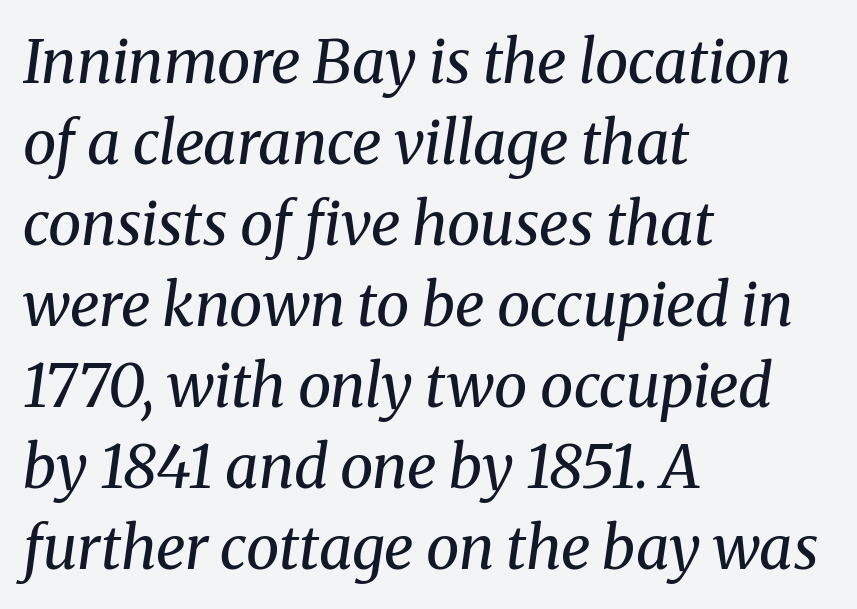
All the whitespace from short lines collects on the right. The face used here is rendered with its standard letterfit. Looking at the ascenders, they clearly lean. In terms of letterform style, serifs are clearly present. Do the characters align in a grid? No, the font is proportional. Whoever set this chose a conventional vertical rhythm.
